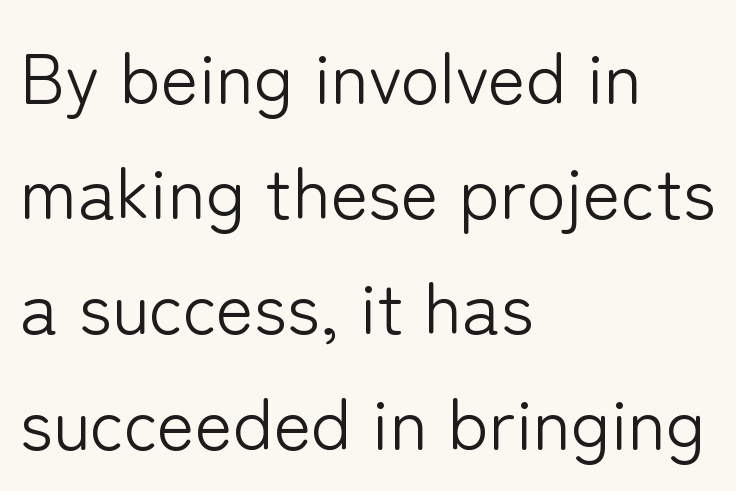
Q: Is the text bold? A: No.
Q: Is the text italic (slanted)? A: No, it is upright.
Q: Is the typeface a serif or a sans-serif typeface? A: Sans-serif.
Q: Is the text underlined? A: No.
Q: How is the paragraph aligned? A: Left-aligned.
Q: Is the spacing between letters normal or unusually wide? A: Normal.
Q: Is the spacing between lines tight, normal or loose? A: Normal.
Q: Width (condensed, normal, or wide)? A: Normal.
Q: Stroke contrast? A: Low.
Q: x-height? A: Medium.
Q: Monospaced? A: No.
